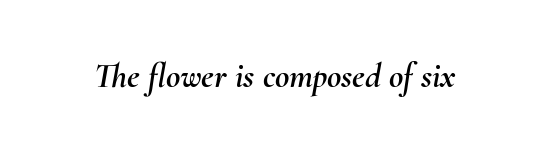
{"italic": "yes", "lean": "right", "slant_degrees": 10, "width": "normal", "stroke_contrast": "medium", "x_height": "small", "monospaced": "no", "underline": "no", "letter_spacing": "normal", "letter_spacing_em": 0.0, "glyph_px": 35}
